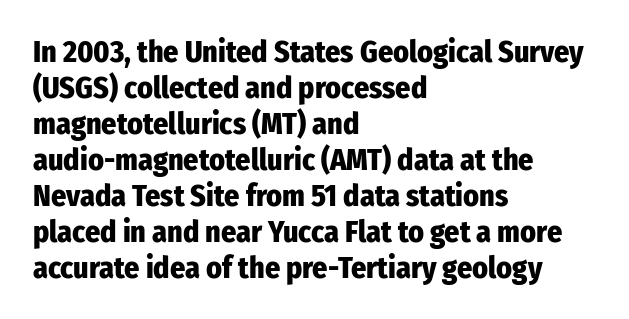
The image shows 30 px heavy, condensed sans-serif type, upright; set left-aligned, line spacing 1.2x, normal letter spacing, not underlined; low stroke contrast and a medium x-height.
